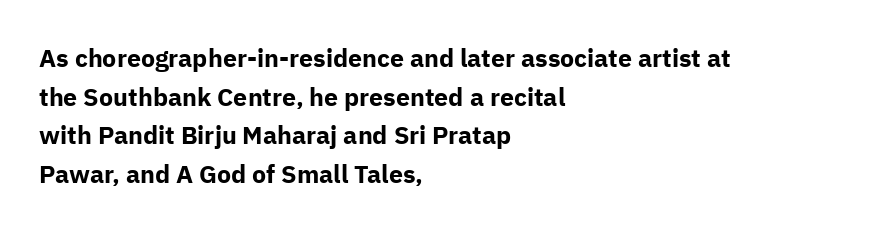
Q: Is the text bold? A: Yes.
Q: Is the text italic (slanted)? A: No, it is upright.
Q: Is the text underlined? A: No.
Q: How is the paragraph aligned? A: Left-aligned.
Q: Is the spacing between letters normal or unusually wide? A: Normal.
Q: Is the spacing between lines tight, normal or loose? A: Normal.
